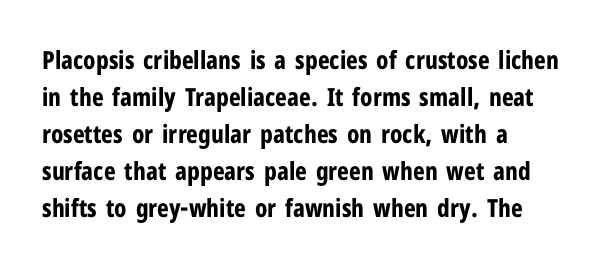
Q: Is the text bold? A: Yes.
Q: Is the text italic (slanted)? A: No, it is upright.
Q: Is the text underlined? A: No.
Q: How is the paragraph aligned? A: Left-aligned.
Q: Is the spacing between letters normal or unusually wide? A: Normal.
Q: Is the spacing between lines tight, normal or loose? A: Normal.
